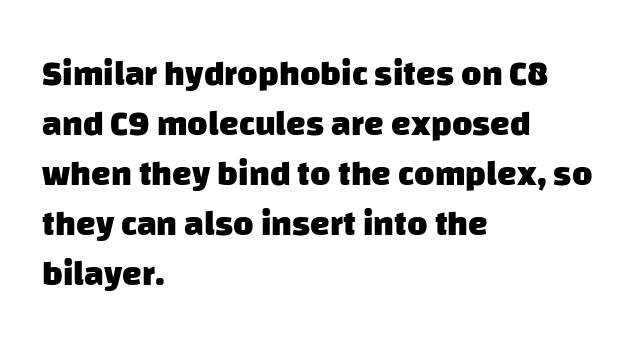
The sample has been set heavy, in full bold. To sum up the face: it is a sans, with no serifs. Left-aligned paragraph, ragged on the right. Any mark beneath the type? The region is blank.
